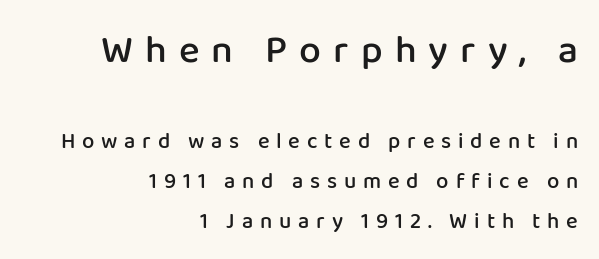
Q: Is the text bold? A: Semi-bold.
Q: Is the text italic (slanted)? A: No, it is upright.
Q: Is the typeface a serif or a sans-serif typeface? A: Sans-serif.
Q: Is the text underlined? A: No.
Q: How is the paragraph aligned? A: Right-aligned.
Q: Is the spacing between letters normal or unusually wide? A: Unusually wide.
Q: Which block of text is set in a larger size, the first (top) or the second (bottom)? A: The first (top) one.
Q: Width (condensed, normal, or wide)? A: Normal.
Q: Stroke contrast? A: Low.
Q: x-height? A: Medium.
Q: Monospaced? A: No.
